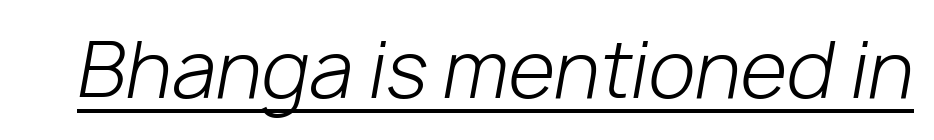
Q: Is the text bold? A: No.
Q: Is the text italic (slanted)? A: Yes, it leans right by about 10 degrees.
Q: Is the text underlined? A: Yes.
Q: Is the spacing between letters normal or unusually wide? A: Normal.
Q: Width (condensed, normal, or wide)? A: Normal.
Q: Stroke contrast? A: Low.
Q: x-height? A: Medium.
Q: Monospaced? A: No.
